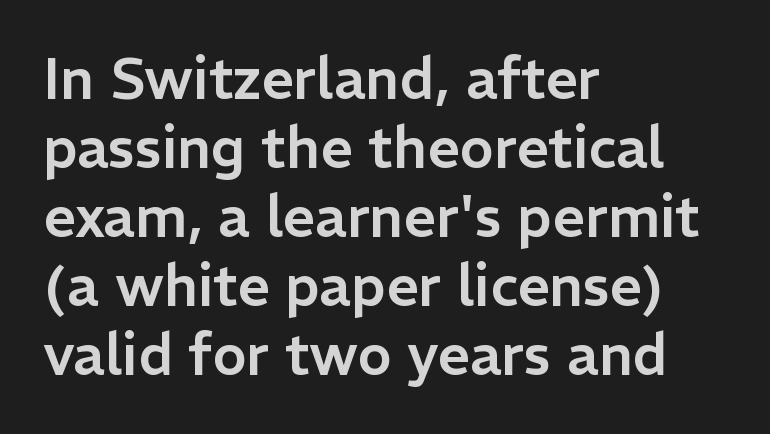
Unlike a traditional serif, this face leaves its strokes unadorned. Is there any slant? The stems are plumb. These lines stack with their left ends in a neat column. The face used here is proportionally spaced, like ordinary book or web type.
